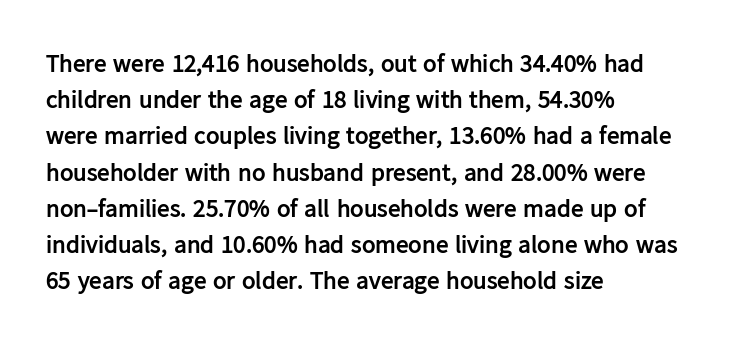
The image shows 25 px bold type, upright; set left-aligned, normal line spacing (1.45x), normal letter spacing, not underlined.
